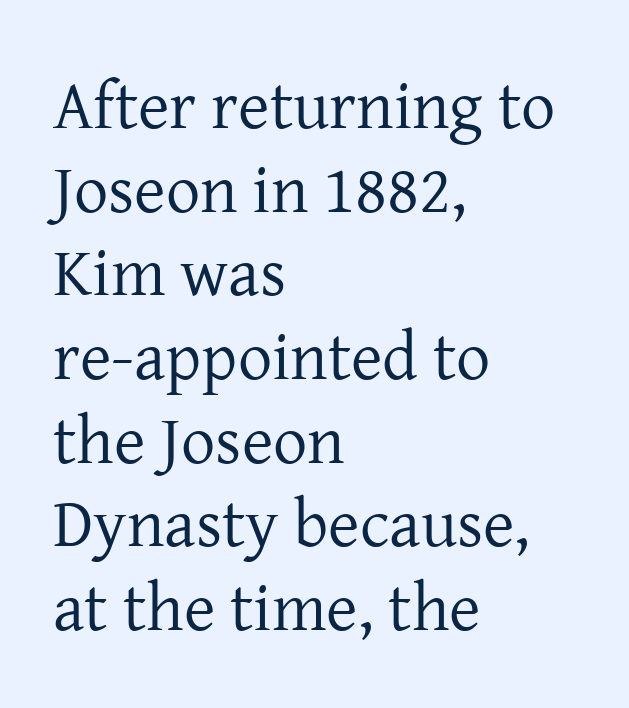
Q: Is the text bold? A: No.
Q: Is the text italic (slanted)? A: No, it is upright.
Q: Is the typeface a serif or a sans-serif typeface? A: Serif.
Q: Is the text underlined? A: No.
Q: How is the paragraph aligned? A: Left-aligned.
Q: Is the spacing between letters normal or unusually wide? A: Normal.
Q: Width (condensed, normal, or wide)? A: Normal.
Q: Stroke contrast? A: Low.
Q: x-height? A: Medium.
Q: Monospaced? A: No.
